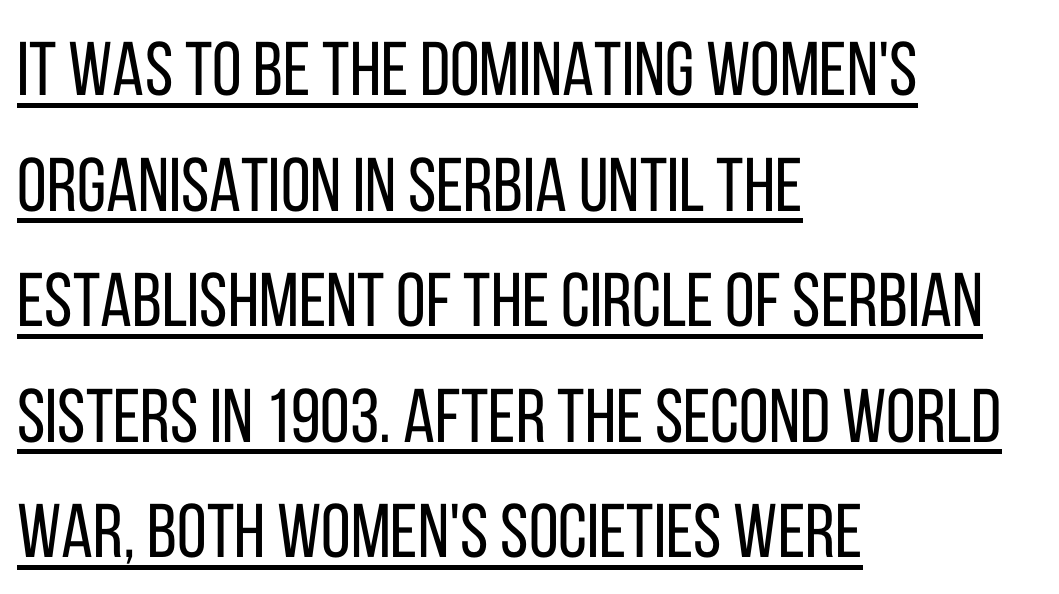
The image shows 76 px regular-weight, condensed sans-serif type, upright; set left-aligned, normal line spacing (1.52x), normal letter spacing, underlined; low stroke contrast and a large x-height.
